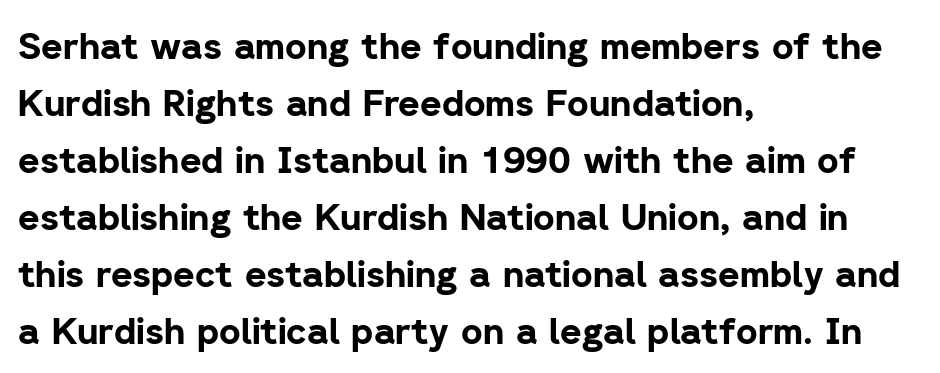
Q: Is the text bold? A: Yes.
Q: Is the text italic (slanted)? A: No, it is upright.
Q: Is the typeface a serif or a sans-serif typeface? A: Sans-serif.
Q: Is the text underlined? A: No.
Q: How is the paragraph aligned? A: Left-aligned.
Q: Is the spacing between letters normal or unusually wide? A: Normal.
Q: Is the spacing between lines tight, normal or loose? A: Normal.
Q: Width (condensed, normal, or wide)? A: Normal.
Q: Stroke contrast? A: Low.
Q: x-height? A: Medium.
Q: Monospaced? A: No.
